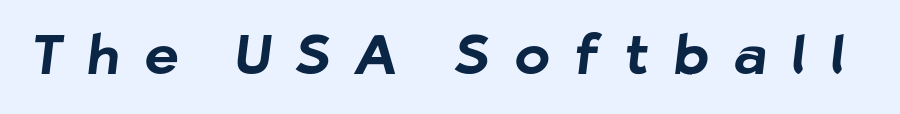
Typesetter's note: full bold, strokes at maximum text heaviness. The face used here is proportionally spaced, like ordinary book or web type. Honestly, there is no underline to notice here at all. Students, note that the glyphs here are deliberately spaced far apart. Observe the absence of serifs on each vertical stroke in this sample.
